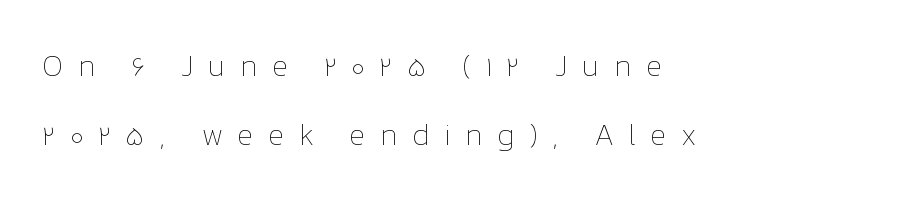
{"italic": "no", "bold": "no", "weight": "thin", "width": "normal", "stroke_contrast": "low", "x_height": "medium", "monospaced": "no", "underline": "no", "align": "left", "line_spacing": "loose", "line_spacing_ratio": 2.3, "letter_spacing": "wide", "letter_spacing_em": 0.48, "glyph_px": 30}
